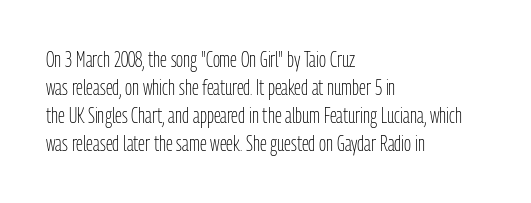
Visually the block forms a straight wall on the left and a jagged coastline on the right. Style check: upright. Bold? No — there's no thickening of the strokes. Notice how descenders clear the ascenders below comfortably — that's standard leading. Each word holds together tightly as a unit, with standard inter-letter gaps.
